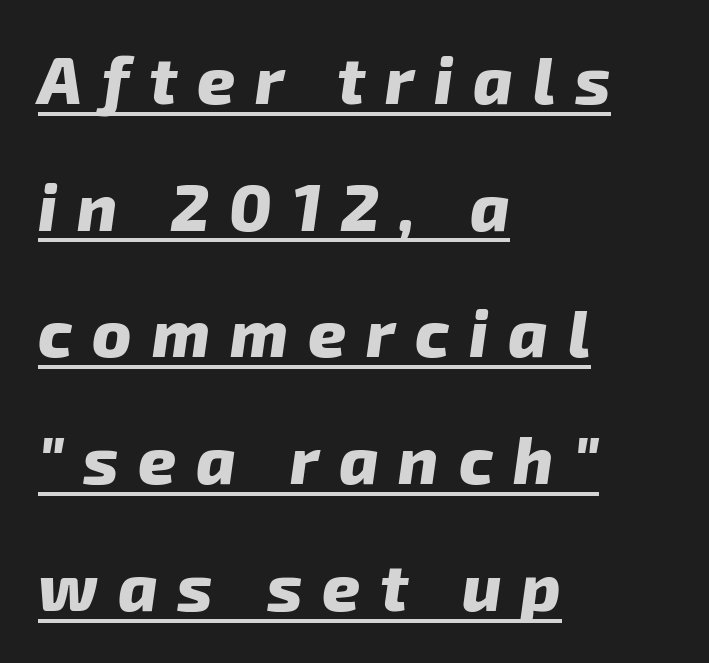
Q: Is the text bold? A: Yes.
Q: Is the text italic (slanted)? A: Yes, it leans right by about 8 degrees.
Q: Is the text underlined? A: Yes.
Q: How is the paragraph aligned? A: Left-aligned.
Q: Is the spacing between letters normal or unusually wide? A: Unusually wide.
Q: Is the spacing between lines tight, normal or loose? A: Loose.
Q: Width (condensed, normal, or wide)? A: Normal.
Q: Stroke contrast? A: Low.
Q: x-height? A: Medium.
Q: Monospaced? A: No.
